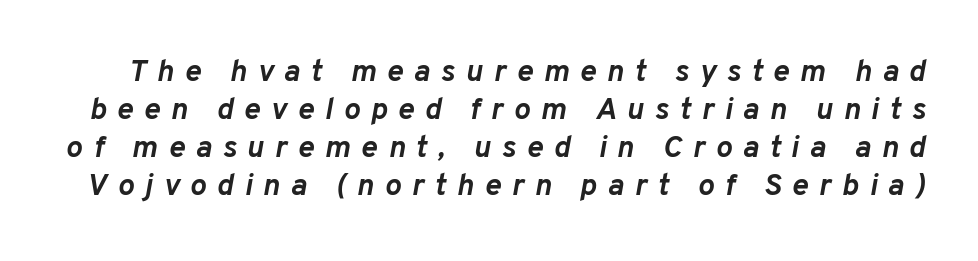
{"italic": "yes", "lean": "right", "slant_degrees": 10, "bold": "yes", "weight": "semibold", "width": "normal", "stroke_contrast": "low", "x_height": "medium", "monospaced": "no", "underline": "no", "line_spacing_ratio": 1.23, "letter_spacing": "wide", "letter_spacing_em": 0.34, "glyph_px": 31}
